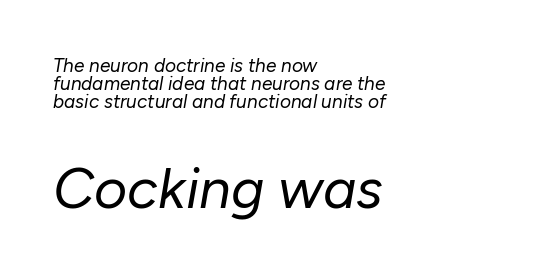
Q: Is the text bold? A: No.
Q: Is the text italic (slanted)? A: Yes, it leans right by about 10 degrees.
Q: Is the text underlined? A: No.
Q: How is the paragraph aligned? A: Left-aligned.
Q: Is the spacing between letters normal or unusually wide? A: Normal.
Q: Is the spacing between lines tight, normal or loose? A: Tight.
Q: Which block of text is set in a larger size, the first (top) or the second (bottom)? A: The second (bottom) one.
Q: Width (condensed, normal, or wide)? A: Normal.
Q: Stroke contrast? A: Low.
Q: x-height? A: Medium.
Q: Monospaced? A: No.
